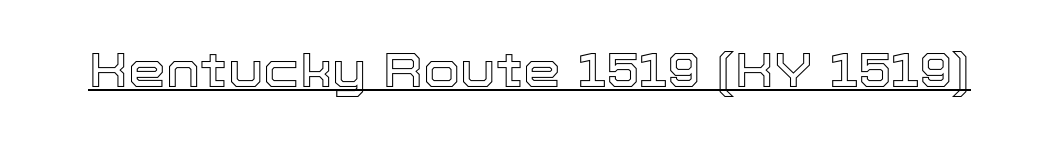
This sample has the flowing, uneven cadence of proportional lettering. The rendering uses the underline text-decoration. The gaps between neighbouring characters are ordinary and unremarkable. Quick note: not italic, upright.
